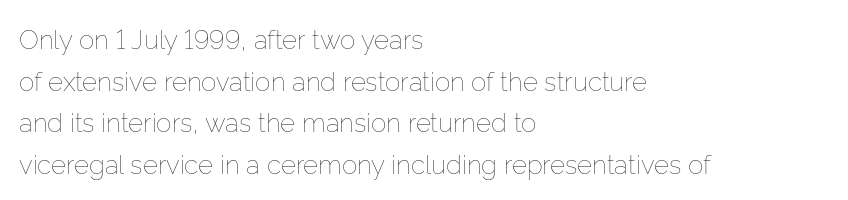
Rule under the text: the space is simply empty. One-word summary of the alignment: left. Stroke thickness stays within the range of a standard reading face or lighter. Rows of type keep a routine distance in the vertical direction. Ascenders rise straight up at ninety degrees. The tracking reads as untouched default to a designer's eye.
